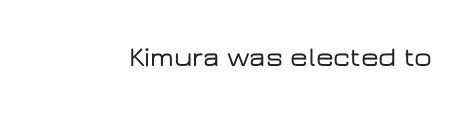
The gap between lines stays unmarked. The face used here is rendered with its standard letterfit. Looks like regular typesetting: each glyph gets only the width it needs. The font's upright variant was chosen for this text. Letterform terminals end flat and unadorned throughout the passage.
